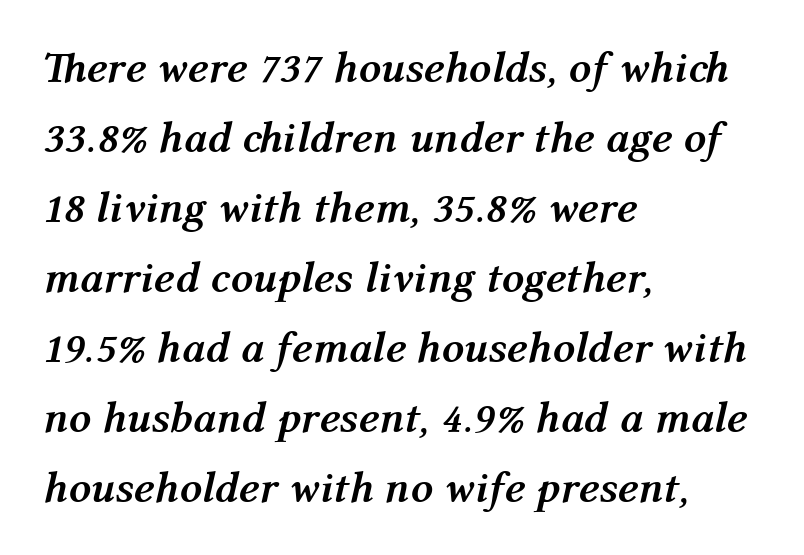
The image shows 44 px semibold type, italic (leaning right); set left-aligned, normal line spacing (1.59x), normal letter spacing, not underlined; medium stroke contrast and a medium x-height.
